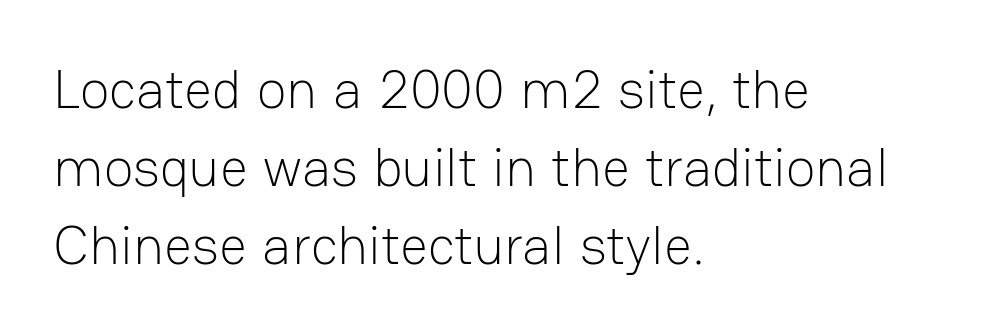
A typesetter would mark this as roman, not italic. This rendering leaves character spacing at its baseline value. The block of text has a typical density, with ordinary space between rows. The strip under each line holds only bare page. What kind of face is this? One without serifs — a sans.
